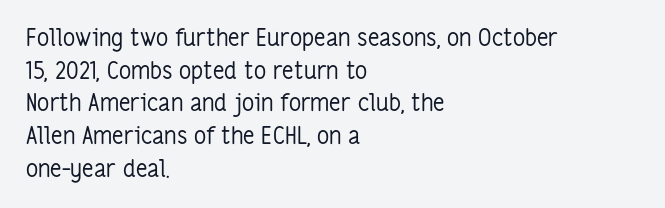
Plain, unruled lines of type. Ordinary non-slanted type is in use. Does extra space separate the letters? No, they use regular spacing. This is not heavy type; no bold has been used. These lines sit exactly where default settings would place them. Reading down the block, your eye returns to a fixed left position each line.
